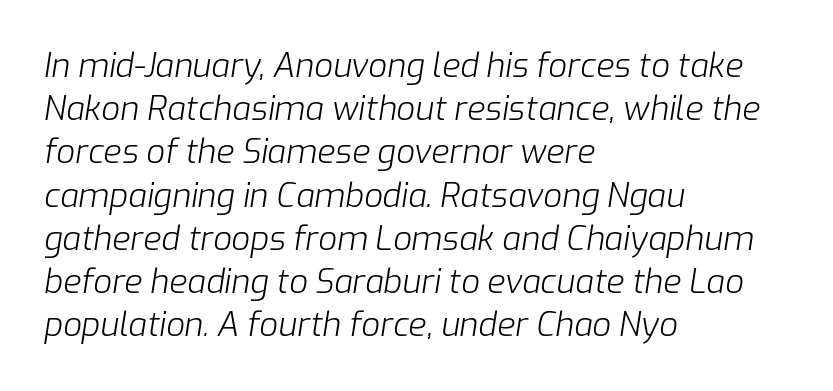
{"italic": "yes", "lean": "right", "slant_degrees": 9, "bold": "no", "weight": "light", "width": "normal", "stroke_contrast": "low", "x_height": "medium", "monospaced": "no", "underline": "no", "align": "left", "line_spacing": "normal", "line_spacing_ratio": 1.31, "letter_spacing": "normal", "letter_spacing_em": 0.0, "glyph_px": 33}
